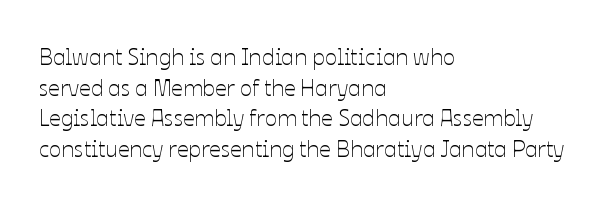
{"italic": "no", "bold": "no", "underline": "no", "align": "left", "line_spacing": "normal", "line_spacing_ratio": 1.33, "letter_spacing": "normal", "letter_spacing_em": 0.0, "glyph_px": 23}
